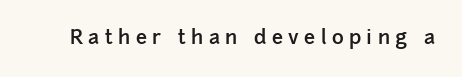
Is there any slant? The stems are plumb. The letters are semibold — heavier than regular but short of a full bold. The zone under the glyphs is completely vacant. What stands out about the letter spacing? Its width — letters are far apart.
